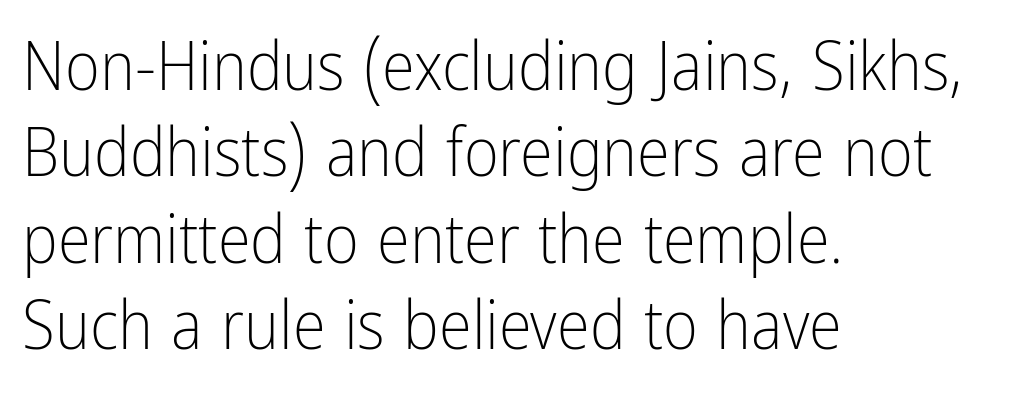
The image shows 67 px light, condensed sans-serif type, upright; set left-aligned, normal line spacing (1.29x), normal letter spacing, not underlined; low stroke contrast and a medium x-height.
